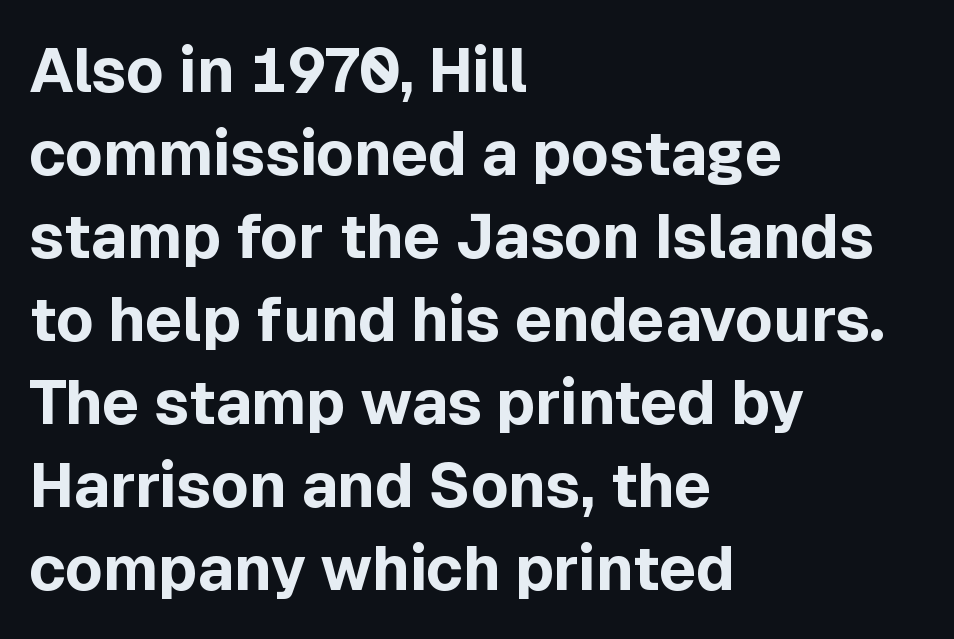
The image shows 62 px bold sans-serif type, upright; set left-aligned, normal line spacing (1.34x), normal letter spacing, not underlined; a medium x-height.
